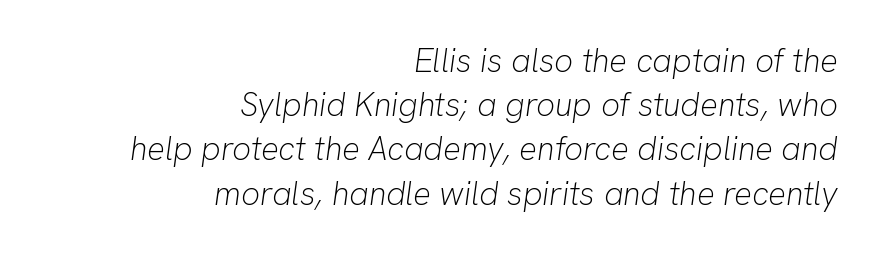
Q: Is the text bold? A: No.
Q: Is the text italic (slanted)? A: Yes, it leans right by about 8 degrees.
Q: Is the text underlined? A: No.
Q: How is the paragraph aligned? A: Right-aligned.
Q: Is the spacing between letters normal or unusually wide? A: Normal.
Q: Is the spacing between lines tight, normal or loose? A: Normal.
Q: Width (condensed, normal, or wide)? A: Normal.
Q: Stroke contrast? A: Low.
Q: x-height? A: Medium.
Q: Monospaced? A: No.
